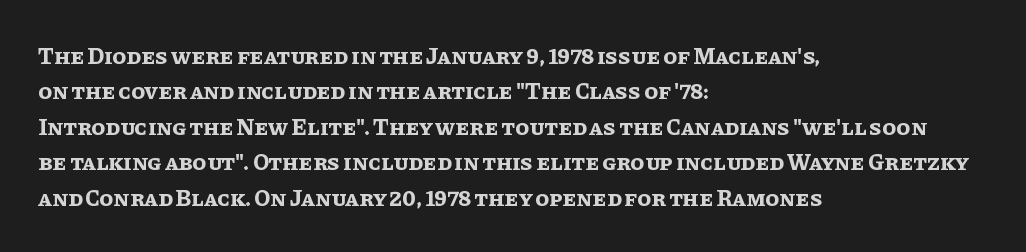
{"italic": "no", "bold": "yes", "underline": "no", "align": "left", "line_spacing": "normal", "line_spacing_ratio": 1.54, "letter_spacing": "normal", "letter_spacing_em": 0.0, "glyph_px": 23}
